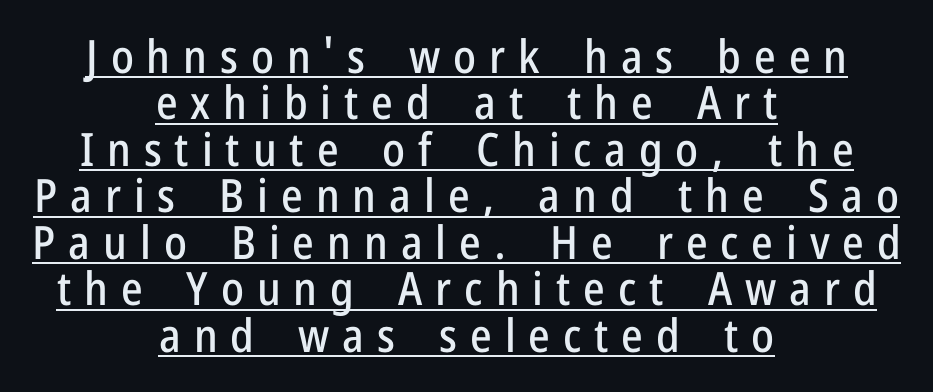
The image shows 46 px condensed sans-serif type, upright; set centered, tight line spacing (1.01x), unusually wide letter spacing (+0.28 em), underlined; low stroke contrast and a medium x-height.
